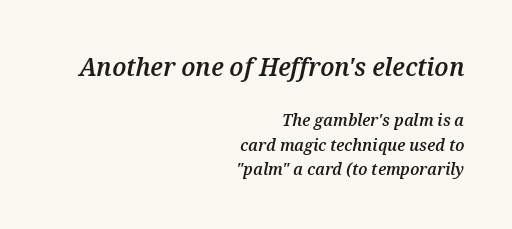
{"italic": "yes", "lean": "right", "slant_degrees": 12, "bold": "semi", "underline": "no", "align": "right", "line_spacing": "normal", "line_spacing_ratio": 1.46, "letter_spacing": "normal", "letter_spacing_em": 0.0, "larger_block": "first", "size_ratio": 1.53, "glyph_px": 26}
